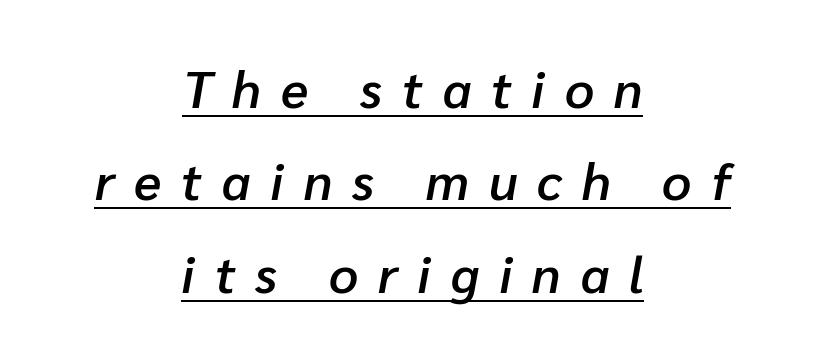
A typesetter would call this proportional, since set widths differ per character. Compared with ordinary roman type, these characters are visibly tilted. The rendering inserts visible extra space after every character. If you folded the block vertically in half, each line would mirror itself in length. Moderately thickened strokes mark this as semibold type.
